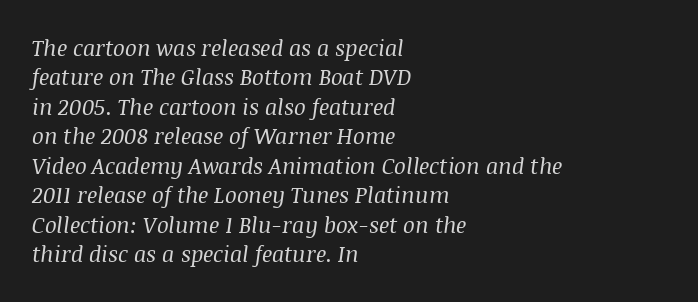
The image shows 22 px text type, italic (leaning right); set left-aligned, normal line spacing (1.34x), normal letter spacing, not underlined.
